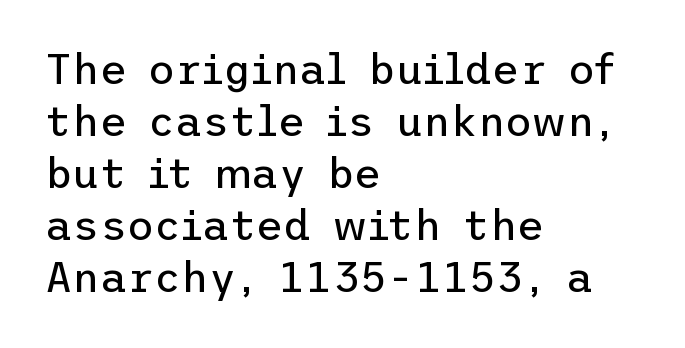
The image shows 42 px regular-weight sans-serif type, upright; set left-aligned, line spacing 1.24x, normal letter spacing, not underlined; low stroke contrast and a medium x-height.
